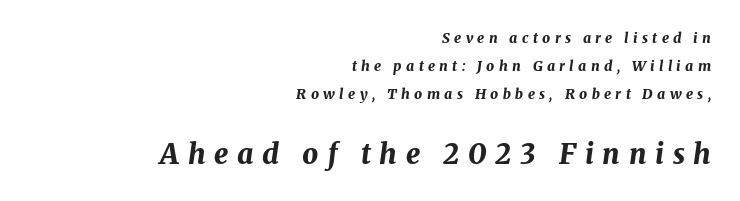
Typesetter's note — lower block bumped up in size, upper block left smaller. Horizontal bands of white between lines are thick stripes. Nobody drew a line under any word here. These lines are set flush right with a ragged left edge. Every character sits at an angle, as italics do.
